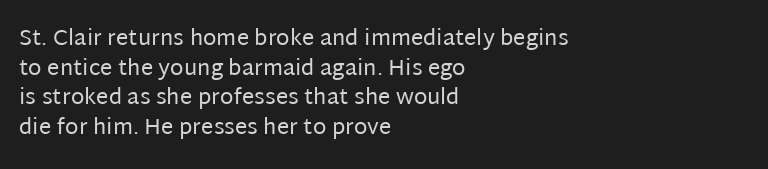
Q: Is the text bold? A: No.
Q: Is the text italic (slanted)? A: No, it is upright.
Q: Is the text underlined? A: No.
Q: How is the paragraph aligned? A: Left-aligned.
Q: Is the spacing between letters normal or unusually wide? A: Normal.
Q: Is the spacing between lines tight, normal or loose? A: Normal.
